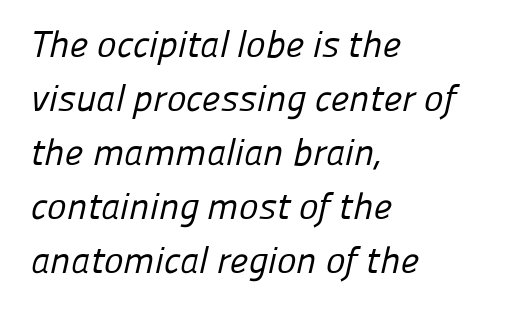
Q: Is the text bold? A: No.
Q: Is the typeface a serif or a sans-serif typeface? A: Sans-serif.
Q: Is the text underlined? A: No.
Q: How is the paragraph aligned? A: Left-aligned.
Q: Is the spacing between letters normal or unusually wide? A: Normal.
Q: Is the spacing between lines tight, normal or loose? A: Normal.
Q: Width (condensed, normal, or wide)? A: Normal.
Q: Stroke contrast? A: Low.
Q: x-height? A: Medium.
Q: Monospaced? A: No.
